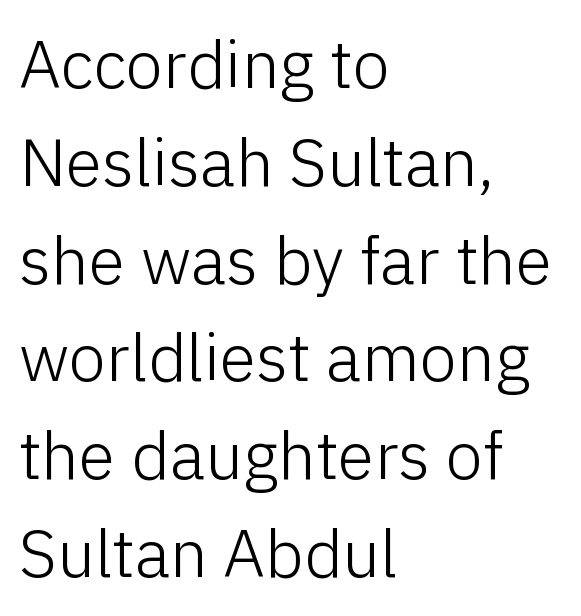
{"serif": "no", "italic": "no", "bold": "no", "weight": "light", "width": "normal", "stroke_contrast": "low", "x_height": "medium", "monospaced": "no", "underline": "no", "align": "left", "line_spacing": "normal", "line_spacing_ratio": 1.46, "letter_spacing": "normal", "letter_spacing_em": 0.0, "glyph_px": 67}
